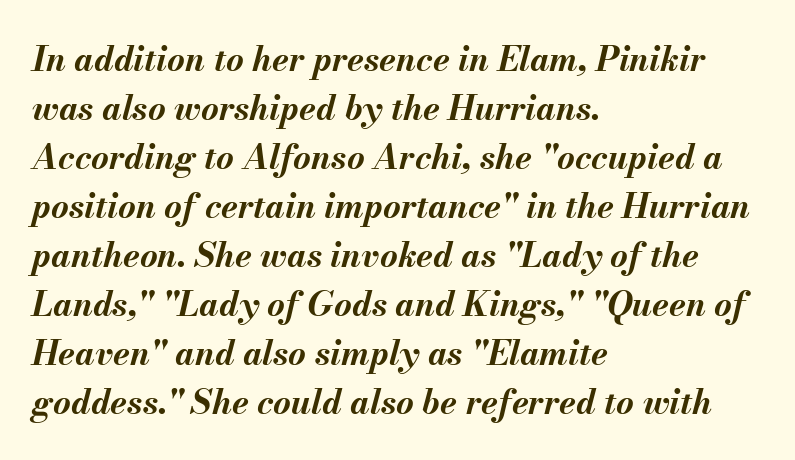
The image shows 34 px bold type, italic (leaning right); set left-aligned, normal line spacing (1.44x), normal letter spacing, not underlined; medium stroke contrast and a small x-height.
